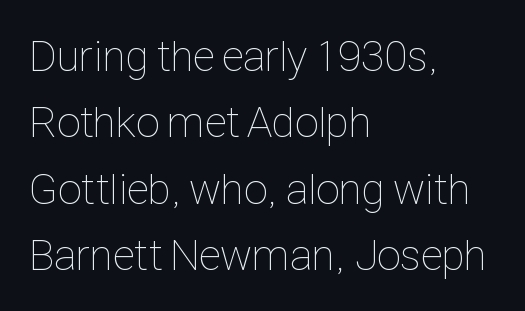
Glyph-to-glyph distance matches everyday printed text. Bare-footed words on every line. The letters advance in unequal steps, a hallmark of proportional type. This reads as an unemphasized weight, regular at the heaviest. These lines are set flush left with a ragged right edge.
